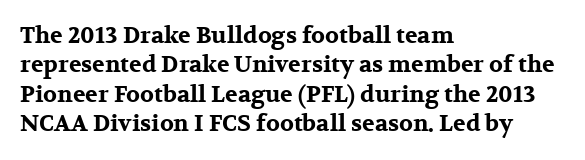
Q: Is the text bold? A: Yes.
Q: Is the text italic (slanted)? A: No, it is upright.
Q: Is the text underlined? A: No.
Q: How is the paragraph aligned? A: Left-aligned.
Q: Is the spacing between letters normal or unusually wide? A: Normal.
Q: Is the spacing between lines tight, normal or loose? A: Normal.
